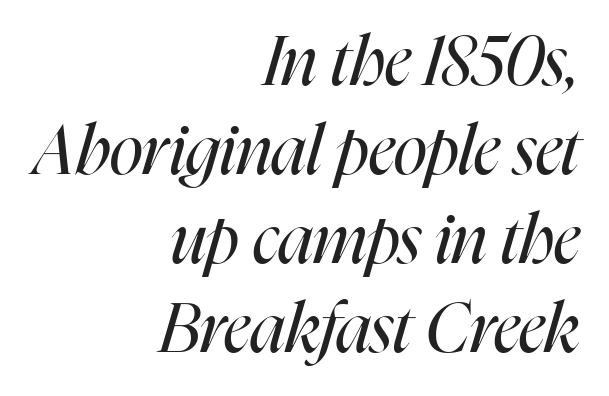
Q: Is the text bold? A: No.
Q: Is the text italic (slanted)? A: Yes, it leans right by about 16 degrees.
Q: Is the text underlined? A: No.
Q: How is the paragraph aligned? A: Right-aligned.
Q: Is the spacing between letters normal or unusually wide? A: Normal.
Q: Is the spacing between lines tight, normal or loose? A: Normal.
Q: Width (condensed, normal, or wide)? A: Condensed.
Q: Stroke contrast? A: High.
Q: x-height? A: Medium.
Q: Monospaced? A: No.
